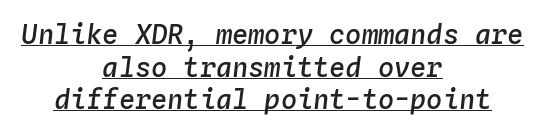
The image shows 27 px text type, italic (leaning right); set centered, line spacing 1.21x, normal letter spacing, underlined.
